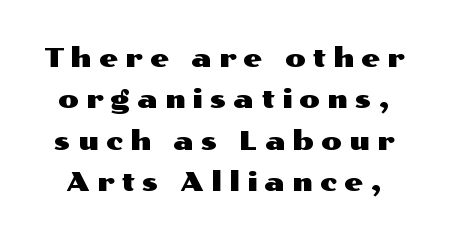
The image shows 27 px text type, upright; set normal line spacing (1.53x), unusually wide letter spacing (+0.26 em), not underlined.
